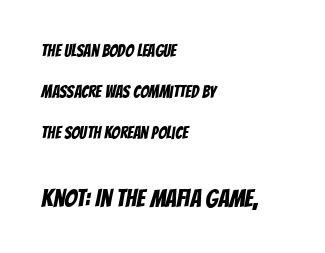
Q: Is the text underlined? A: No.
Q: How is the paragraph aligned? A: Left-aligned.
Q: Is the spacing between letters normal or unusually wide? A: Normal.
Q: Is the spacing between lines tight, normal or loose? A: Loose.
Q: Which block of text is set in a larger size, the first (top) or the second (bottom)? A: The second (bottom) one.
